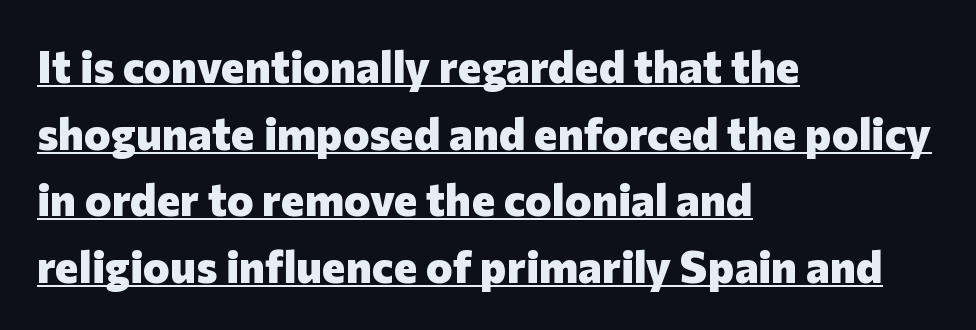
{"serif": "no", "italic": "no", "bold": "yes", "weight": "heavy", "width": "normal", "stroke_contrast": "low", "x_height": "medium", "monospaced": "no", "underline": "yes", "align": "left", "line_spacing": "normal", "line_spacing_ratio": 1.48, "letter_spacing": "normal", "letter_spacing_em": 0.0, "glyph_px": 45}
